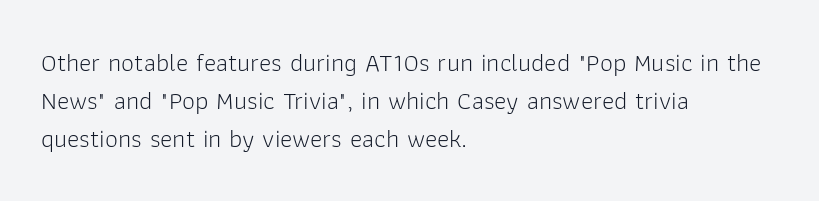
Q: Is the text bold? A: No.
Q: Is the text italic (slanted)? A: No, it is upright.
Q: Is the text underlined? A: No.
Q: How is the paragraph aligned? A: Left-aligned.
Q: Is the spacing between letters normal or unusually wide? A: Normal.
Q: Is the spacing between lines tight, normal or loose? A: Normal.
